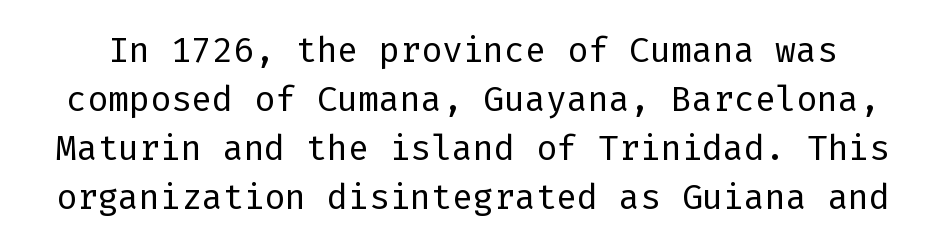
The image shows 49 px light sans-serif type, upright, monospaced; set tight line spacing (1.0x), normal letter spacing, not underlined; low stroke contrast and a medium x-height.
